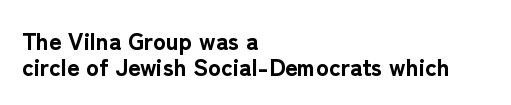
The image shows 24 px bold type, upright; set left-aligned, tight line spacing (1.07x), normal letter spacing, not underlined.
